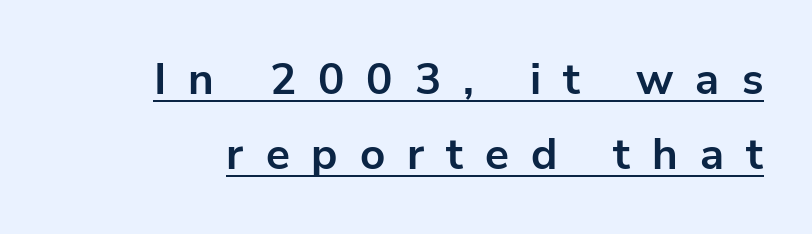
Does a line run under the words? Yes, clearly. Letterform terminals end flat and unadorned throughout the passage. Words appear elongated and porous because spacing is wide. A typesetter would mark this as roman, not italic.
